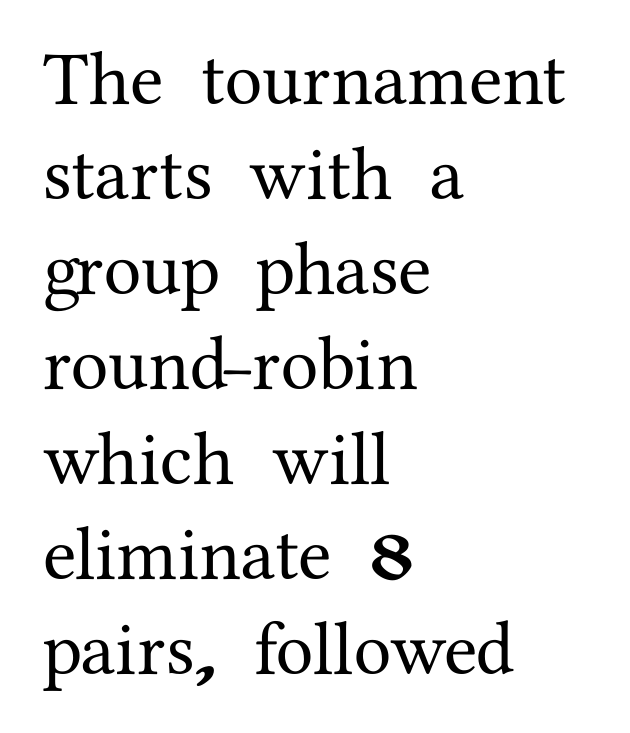
Italic? Not at all — the glyphs are vertical. The face used here is seriffed, in the tradition of book romans. Character widths vary here, with narrow letters taking less room than wide ones. The ragged edge is on the right, which tells us the setting is flush left. Notice how descenders clear the ascenders below comfortably — that's standard leading.
